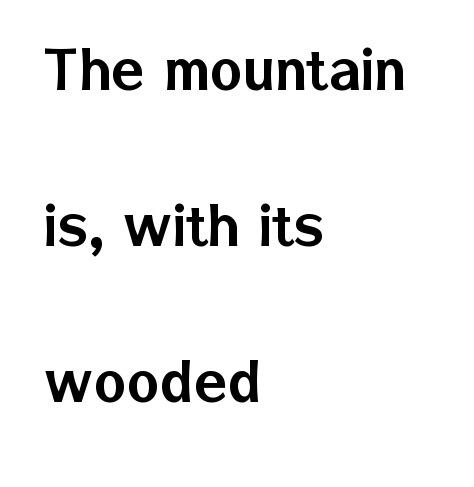
Q: Is the text italic (slanted)? A: No, it is upright.
Q: Is the typeface a serif or a sans-serif typeface? A: Sans-serif.
Q: Is the text underlined? A: No.
Q: How is the paragraph aligned? A: Left-aligned.
Q: Is the spacing between letters normal or unusually wide? A: Normal.
Q: Is the spacing between lines tight, normal or loose? A: Loose.
Q: Width (condensed, normal, or wide)? A: Normal.
Q: Stroke contrast? A: Low.
Q: x-height? A: Medium.
Q: Monospaced? A: No.
